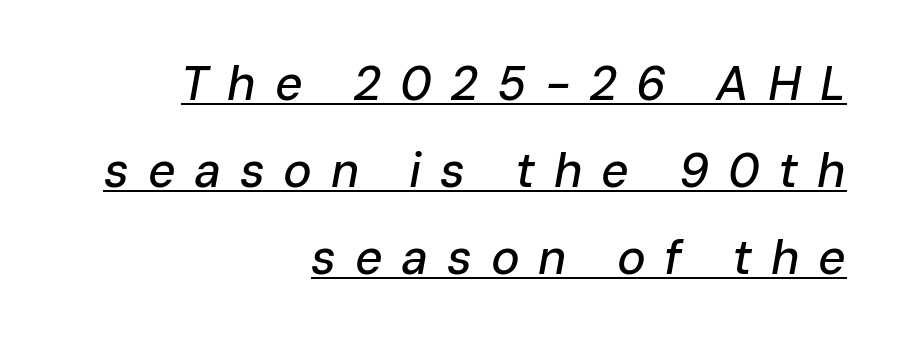
Caption: multi-line text, flush right, ragged left. The rendering uses natural spacing where letterforms have individual widths. The letters are slanted; this is an italic face. The line texture is sparse and dotted thanks to wide tracking. The glyphs are accompanied by a horizontal stroke just below them.
